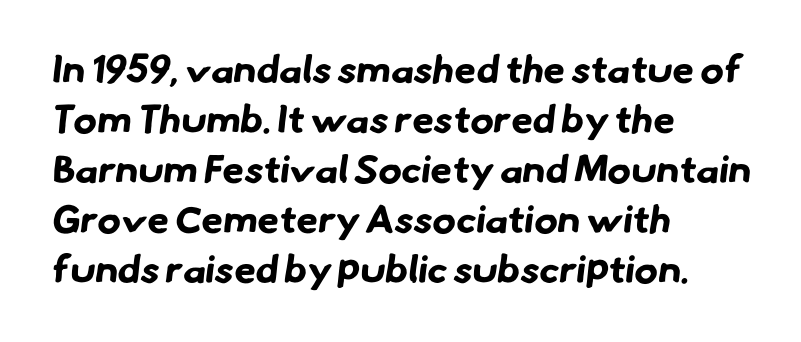
Q: Is the text bold? A: Yes.
Q: Is the typeface a serif or a sans-serif typeface? A: Sans-serif.
Q: Is the text underlined? A: No.
Q: How is the paragraph aligned? A: Left-aligned.
Q: Is the spacing between letters normal or unusually wide? A: Normal.
Q: Is the spacing between lines tight, normal or loose? A: Normal.
Q: Width (condensed, normal, or wide)? A: Normal.
Q: Stroke contrast? A: Low.
Q: x-height? A: Small.
Q: Monospaced? A: No.
